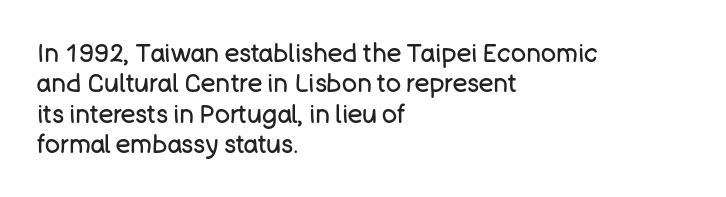
Nope, not italic — everything's standing straight. Only glyphs here, with clear space below each row. Leftover space on each line is placed entirely after the last word. The gaps between neighbouring characters are ordinary and unremarkable. A light-to-regular cut is what we see here.
